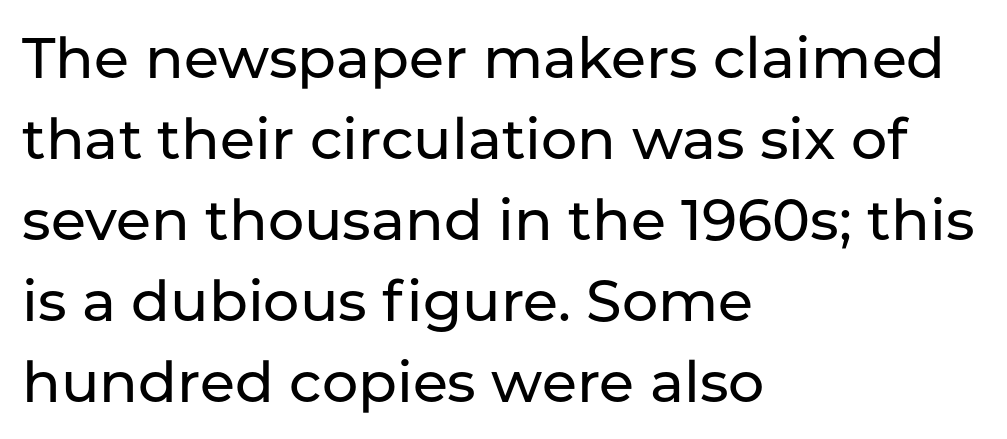
Q: Is the text italic (slanted)? A: No, it is upright.
Q: Is the typeface a serif or a sans-serif typeface? A: Sans-serif.
Q: Is the text underlined? A: No.
Q: How is the paragraph aligned? A: Left-aligned.
Q: Is the spacing between letters normal or unusually wide? A: Normal.
Q: Is the spacing between lines tight, normal or loose? A: Normal.
Q: Width (condensed, normal, or wide)? A: Normal.
Q: Stroke contrast? A: Low.
Q: x-height? A: Medium.
Q: Monospaced? A: No.
